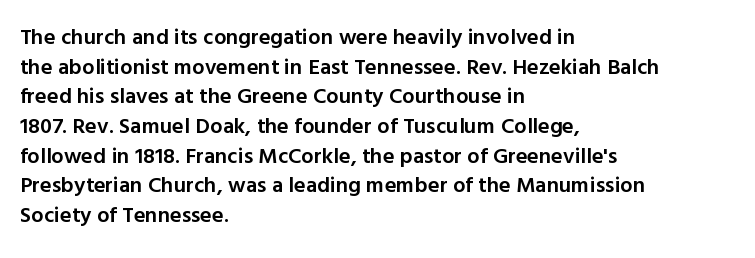
No word sits above an underline. Look at the stroke-to-counter ratio: somewhat heavy, a semibold. When letters stand straight like this, we call the style roman or upright. Observe the ordinary spacing: letters are neighbours, not strangers. The space between consecutive lines is moderate.
